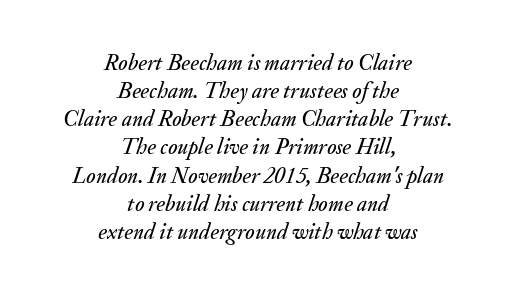
Q: Is the text italic (slanted)? A: Yes, it leans right by about 20 degrees.
Q: Is the text underlined? A: No.
Q: How is the paragraph aligned? A: Centered.
Q: Is the spacing between letters normal or unusually wide? A: Normal.
Q: Is the spacing between lines tight, normal or loose? A: Normal.
